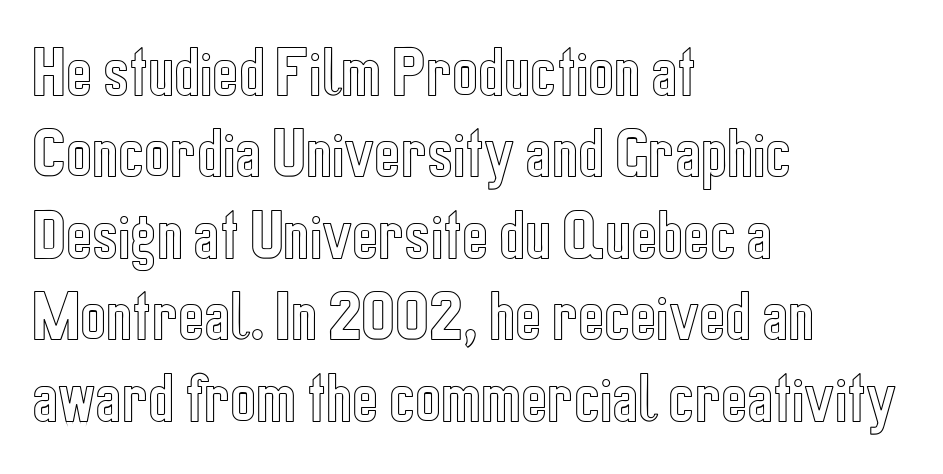
You can tell it's not italic because the verticals are truly vertical. Do the characters align in a grid? No, the font is proportional. Students, observe: this is what conventionally led text looks like. Default kerning and tracking; the words read as compact shapes. Underline: absent. The lines are quadded left.
